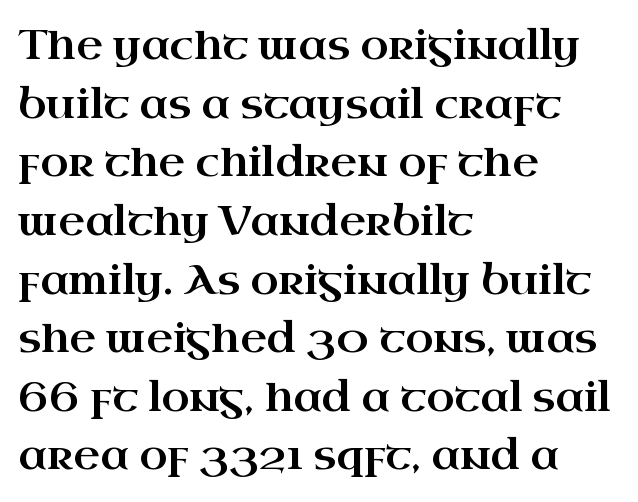
{"serif": "yes", "italic": "no", "width": "wide", "stroke_contrast": "high", "x_height": "small", "monospaced": "no", "underline": "no", "align": "left", "line_spacing": "normal", "line_spacing_ratio": 1.43, "letter_spacing": "normal", "letter_spacing_em": 0.0, "glyph_px": 41}
